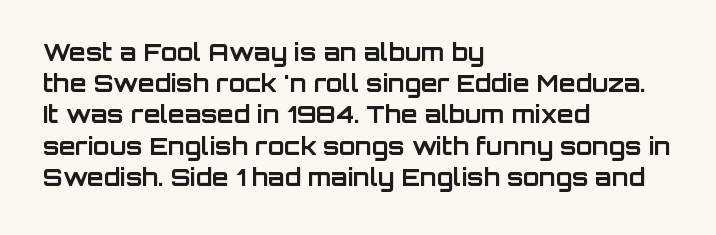
The image shows 24 px bold type, upright; set left-aligned, normal line spacing (1.3x), normal letter spacing, not underlined.
